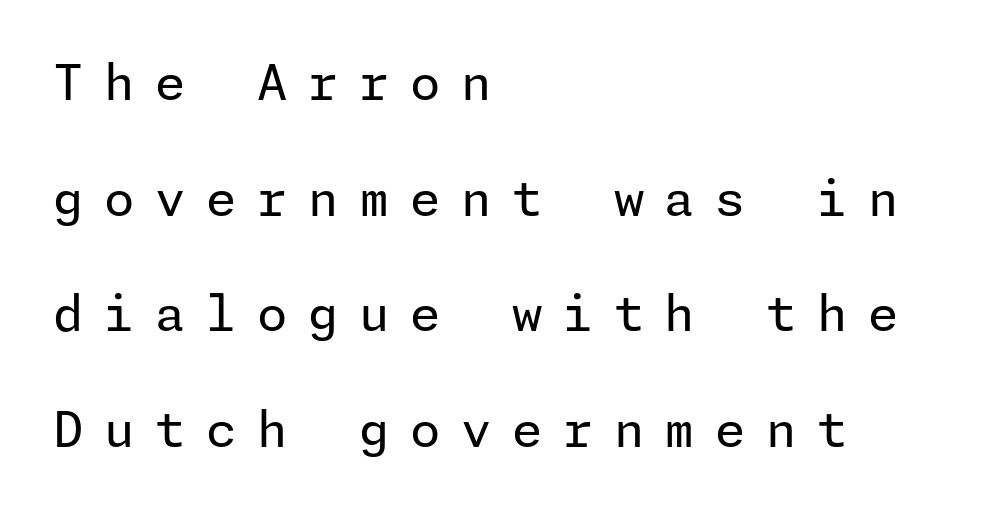
The image shows 49 px regular-weight sans-serif type, upright; set left-aligned, loose line spacing (2.36x), unusually wide letter spacing (+0.42 em), not underlined; low stroke contrast and a medium x-height.
